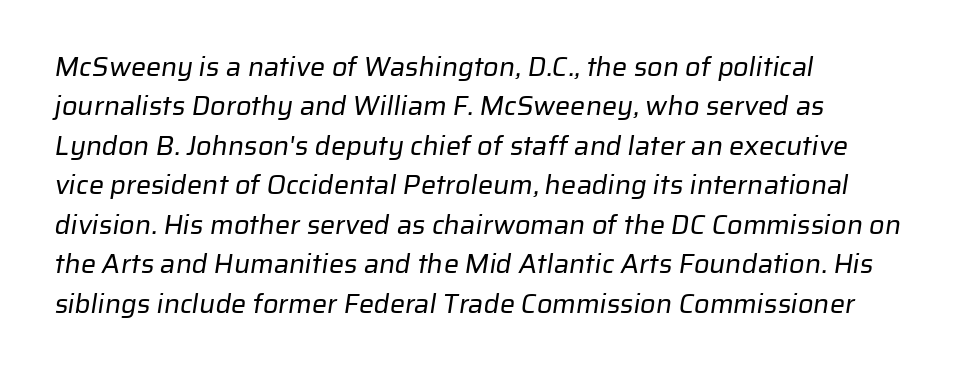
{"bold": "no", "underline": "no", "align": "left", "line_spacing": "normal", "line_spacing_ratio": 1.46, "letter_spacing": "normal", "letter_spacing_em": 0.0, "glyph_px": 27}
